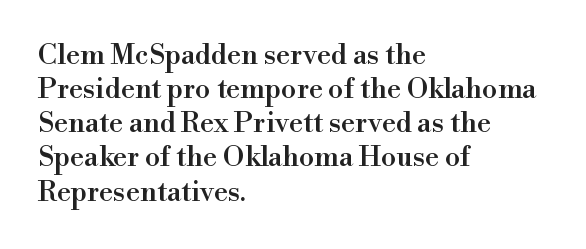
The image shows 28 px serif type, upright; set left-aligned, line spacing 1.22x, normal letter spacing, not underlined; a small x-height.
